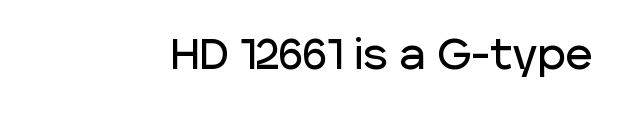
You can tell it's not italic because the verticals are truly vertical. A typesetter would call this zero additional tracking. Each letter keeps its own natural width here, so spacing adapts to shape. Just letters on the line, the space beneath them empty. The characters display no serif detailing; their extremities are plain.
